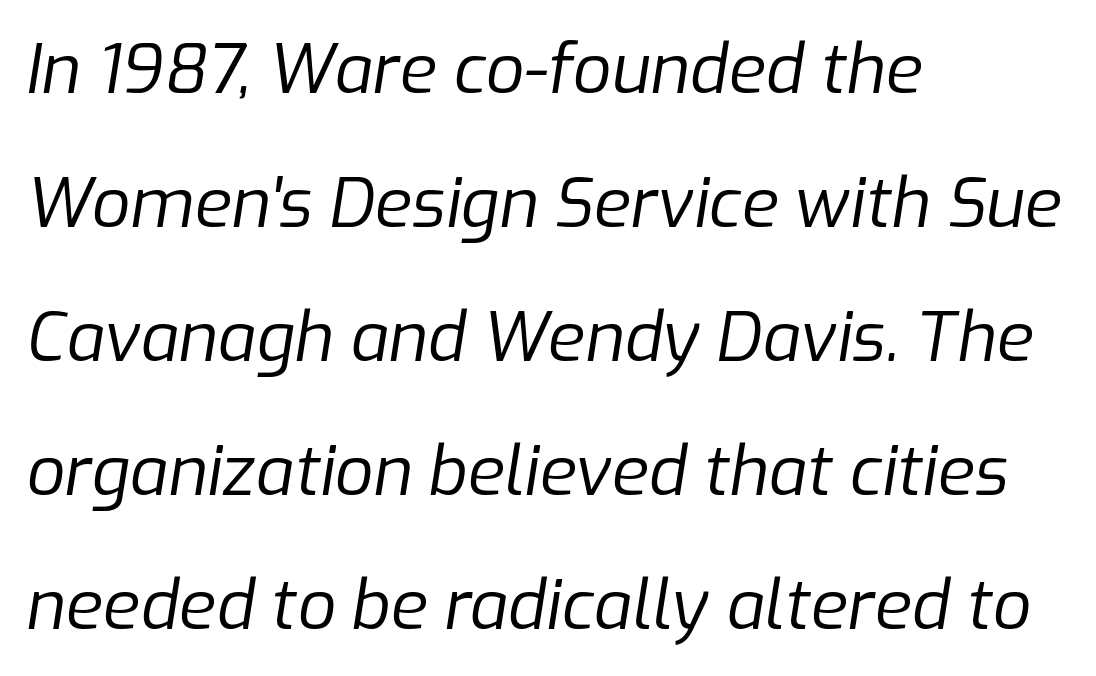
Characters are canted at an angle relative to the baseline's perpendicular. Each word holds together tightly as a unit, with standard inter-letter gaps. The space between consecutive lines is lavish. This rendering features lettering with no underline. The letters advance in unequal steps, a hallmark of proportional type. The strokes carry an ordinary text weight at most.
